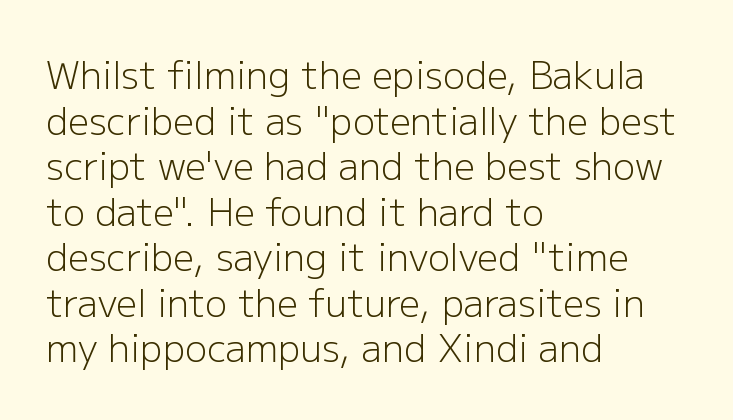
Q: Is the text bold? A: No.
Q: Is the text italic (slanted)? A: No, it is upright.
Q: Is the typeface a serif or a sans-serif typeface? A: Sans-serif.
Q: Is the text underlined? A: No.
Q: How is the paragraph aligned? A: Left-aligned.
Q: Is the spacing between letters normal or unusually wide? A: Normal.
Q: Width (condensed, normal, or wide)? A: Normal.
Q: Stroke contrast? A: Low.
Q: x-height? A: Medium.
Q: Monospaced? A: No.
